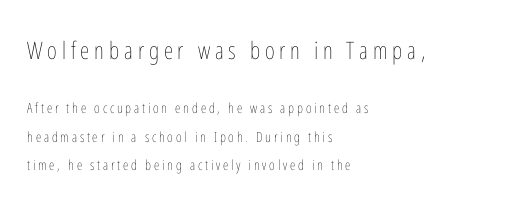
{"italic": "no", "bold": "no", "underline": "no", "align": "left", "line_spacing": "loose", "line_spacing_ratio": 2.01, "letter_spacing": "wide", "letter_spacing_em": 0.2, "larger_block": "first", "size_ratio": 1.71, "glyph_px": 24}
